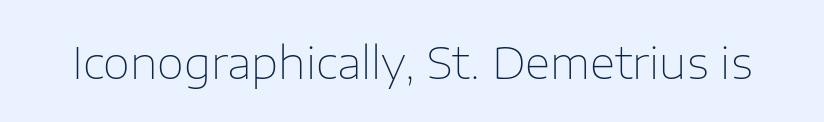
Looks like regular typesetting: each glyph gets only the width it needs. The glyphs in this specimen are sans serif. Unmarked baselines from the first word to the last. Nothing heavy about these letters — not bold at all. Notice how the stems are strictly vertical — no italics here. In terms of letterspacing, this is plain default setting.
